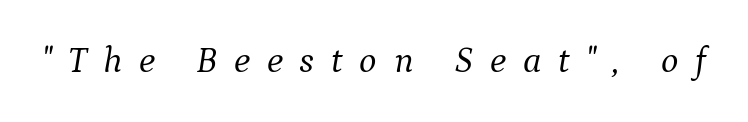
Q: Is the text bold? A: No.
Q: Is the text italic (slanted)? A: Yes, it leans right by about 9 degrees.
Q: Is the typeface a serif or a sans-serif typeface? A: Serif.
Q: Is the text underlined? A: No.
Q: Is the spacing between letters normal or unusually wide? A: Unusually wide.
Q: Width (condensed, normal, or wide)? A: Normal.
Q: Stroke contrast? A: Medium.
Q: x-height? A: Medium.
Q: Monospaced? A: No.
